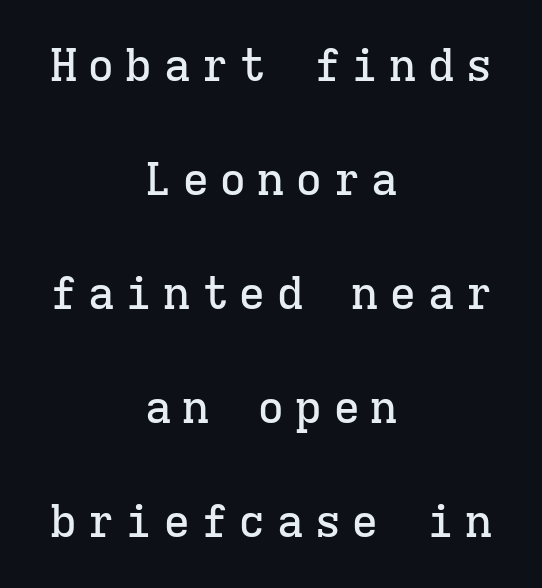
The image shows 46 px serif type, upright, monospaced; set centered, loose line spacing (2.48x), unusually wide letter spacing (+0.22 em), not underlined; low stroke contrast and a medium x-height.
